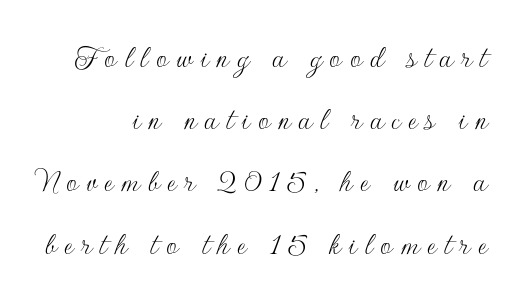
{"serif": "no", "bold": "no", "weight": "thin", "width": "normal", "stroke_contrast": "low", "x_height": "small", "monospaced": "no", "underline": "no", "align": "right", "line_spacing_ratio": 1.83, "letter_spacing": "wide", "letter_spacing_em": 0.23, "glyph_px": 34}
